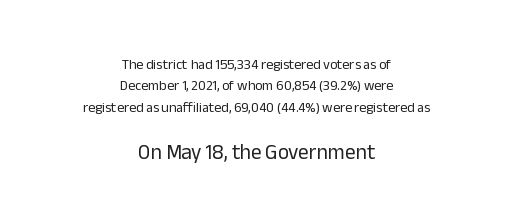
Visually, the bottom section dominates because its glyphs are scaled up. Glance below the letters and you will spot only blank space. Line spacing here is normal. No chunkiness to these letters — they're not bold. If you folded the block vertically in half, each line would mirror itself in length. This is roman type, the default non-slanted kind.
